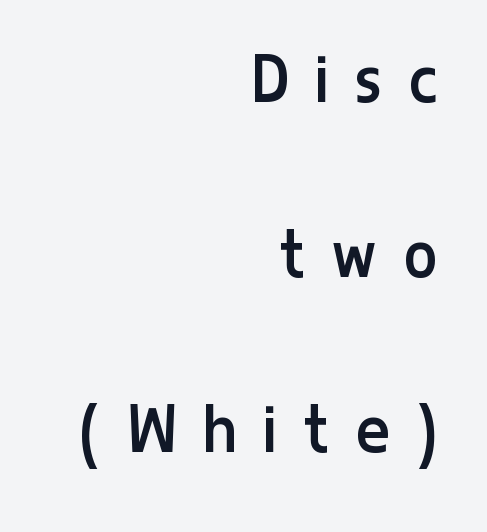
The image shows 77 px regular-weight, condensed sans-serif type, upright; set right-aligned, loose line spacing (2.27x), unusually wide letter spacing (+0.38 em), not underlined; low stroke contrast and a medium x-height.
